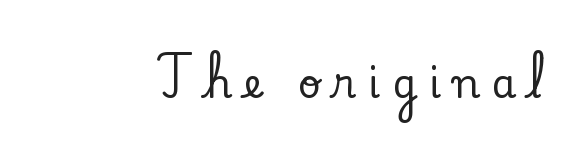
The image shows 40 px serif type, upright; set unusually wide letter spacing (+0.3 em), not underlined; low stroke contrast and a small x-height.
